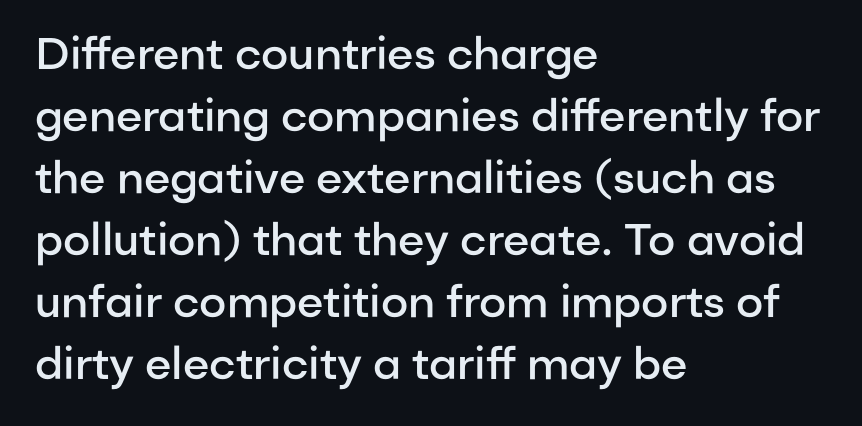
The image shows 44 px semibold sans-serif type, upright; set left-aligned, normal line spacing (1.41x), normal letter spacing, not underlined; low stroke contrast and a medium x-height.
